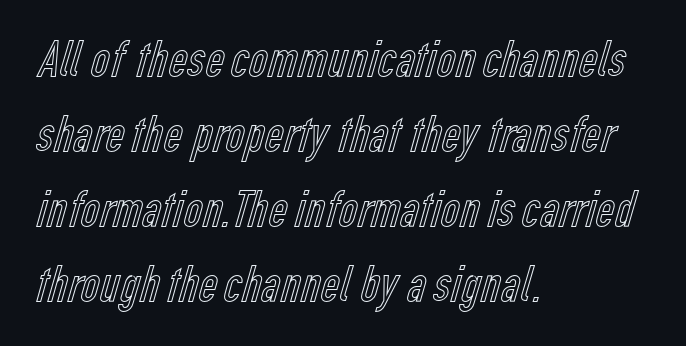
The image shows 52 px condensed type; set left-aligned, normal line spacing (1.44x), normal letter spacing, not underlined; a medium x-height.
